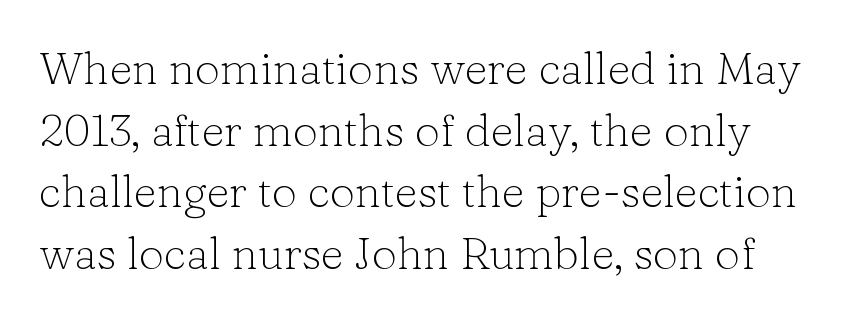
The image shows 45 px light serif type, upright; set normal line spacing (1.37x), normal letter spacing, not underlined; low stroke contrast and a medium x-height.
